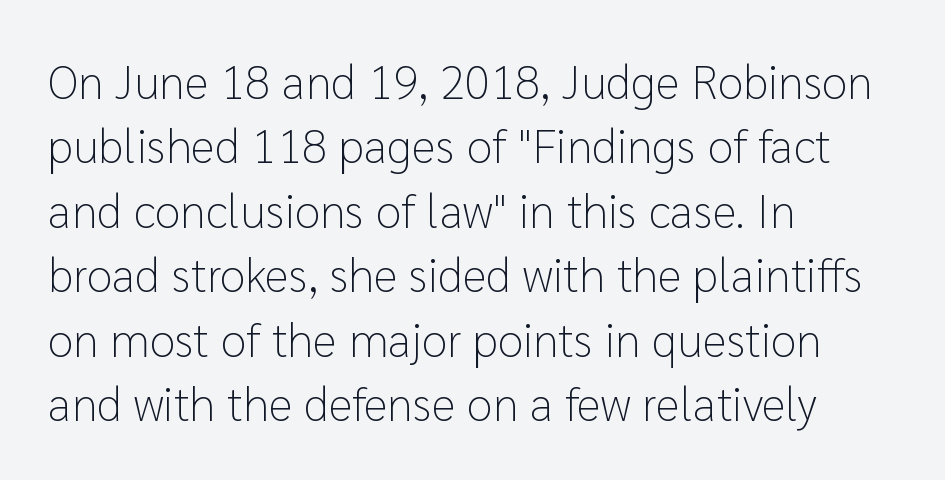
Leftover space on each line is placed entirely after the last word. The face used here is rendered with its standard letterfit. This sample keeps an unexceptional amount of space between lines. You could not count columns in this text — the font is proportionally spaced. Do the letters lean? They stand straight.
